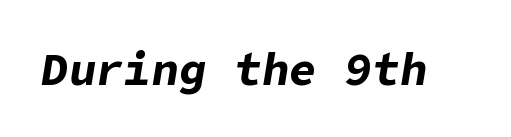
The horizontal fit of the characters is conventional and even. The typography opts for an oblique posture over an upright one. I'd describe the lettering as bold — thick and assertive. Rule under the text: the space is simply empty.
